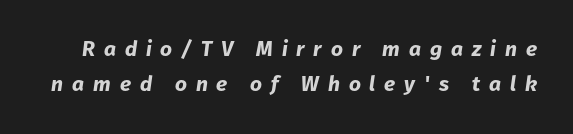
The image shows 21 px bold type, italic (leaning right); set normal line spacing (1.69x), unusually wide letter spacing (+0.42 em), not underlined.
